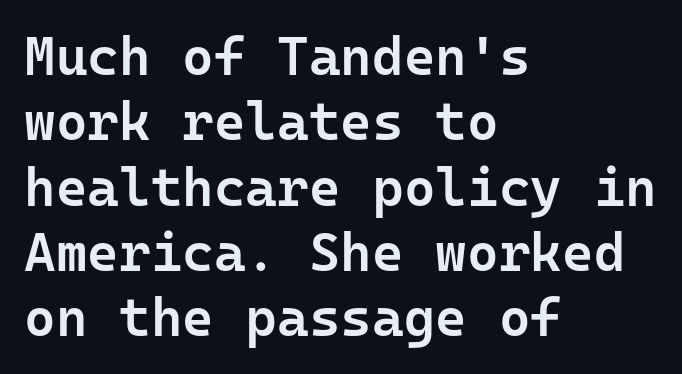
The image shows 54 px semibold sans-serif type, upright, monospaced; set left-aligned, line spacing 1.21x, normal letter spacing, not underlined; low stroke contrast and a medium x-height.
